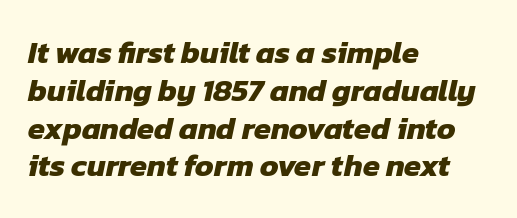
The image shows 31 px heavy sans-serif type; set left-aligned, line spacing 1.22x, normal letter spacing, not underlined; low stroke contrast and a medium x-height.
